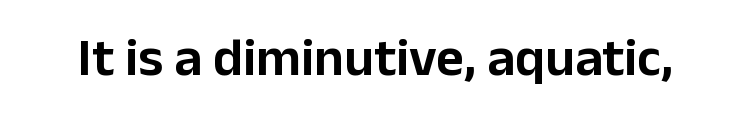
The image shows 54 px sans-serif type, upright; set normal letter spacing, not underlined; low stroke contrast and a medium x-height.
